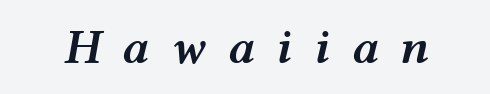
The rendering uses natural spacing where letterforms have individual widths. The space beneath each line is pristine and unruled. Yep, that's italic — everything's leaning. This is the in-between weight designers call semibold or demi. This rendering widens character spacing well past its baseline value.
